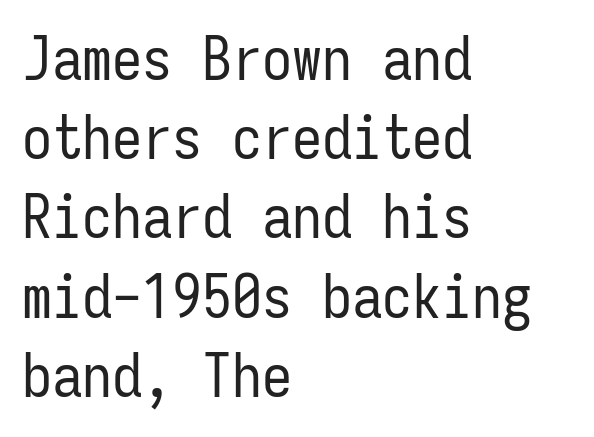
{"serif": "no", "italic": "no", "bold": "no", "weight": "regular", "width": "condensed", "stroke_contrast": "low", "x_height": "medium", "monospaced": "yes", "underline": "no", "align": "left", "line_spacing": "normal", "line_spacing_ratio": 1.32, "letter_spacing": "normal", "letter_spacing_em": 0.0, "glyph_px": 60}
